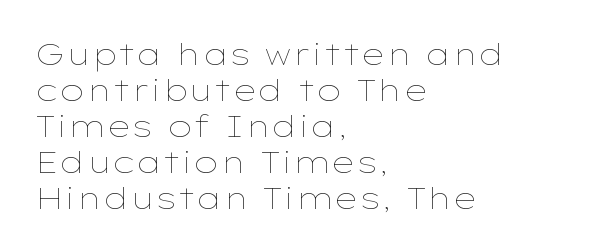
Q: Is the text bold? A: No.
Q: Is the text italic (slanted)? A: No, it is upright.
Q: Is the text underlined? A: No.
Q: How is the paragraph aligned? A: Left-aligned.
Q: Is the spacing between letters normal or unusually wide? A: Normal.
Q: Width (condensed, normal, or wide)? A: Wide.
Q: Stroke contrast? A: Low.
Q: x-height? A: Medium.
Q: Monospaced? A: No.
